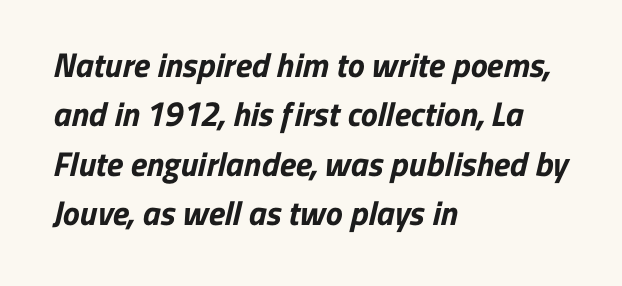
The image shows 34 px bold sans-serif type; set left-aligned, normal line spacing (1.45x), normal letter spacing, not underlined; low stroke contrast and a medium x-height.
